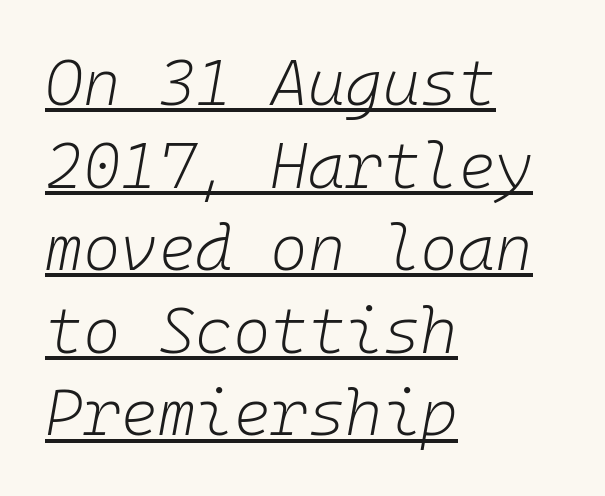
A typesetter would mark this as italic. One glance says typical: line gaps are just what's usual. The typesetting does not lean heavy: it is not bold. The rendering keeps characters at their native spacing. The letters march in equal steps, a hallmark of fixed-pitch type. Line starts are locked; line ends wander.
